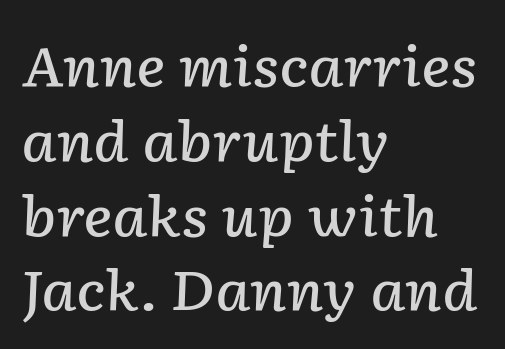
Proportional: the letters do not fall into vertical columns. Unmarked baselines from the first word to the last. Notice the strokes are somewhat thickened but not fully heavy: this is a semibold. The rag falls on the right side of this text block. In terms of letterspacing, this is plain default setting.
